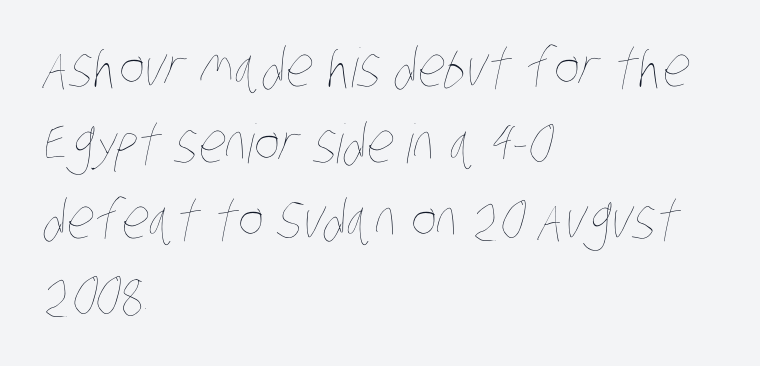
{"bold": "no", "weight": "thin", "width": "condensed", "stroke_contrast": "low", "x_height": "large", "monospaced": "no", "underline": "no", "align": "left", "line_spacing": "normal", "line_spacing_ratio": 1.41, "letter_spacing": "normal", "letter_spacing_em": 0.0, "glyph_px": 54}
